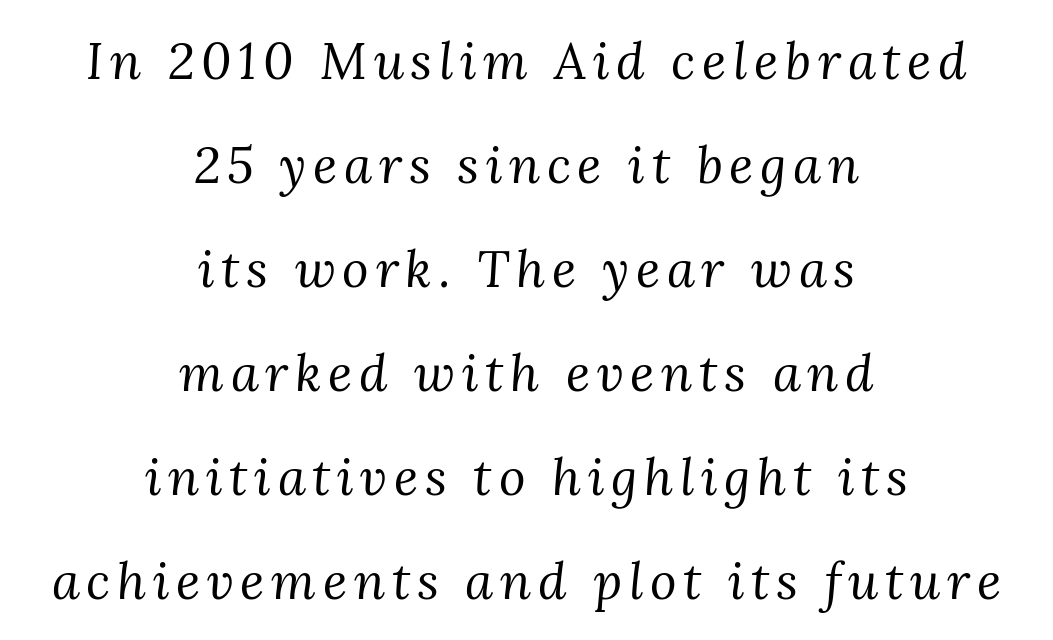
Q: Is the text bold? A: No.
Q: Is the text italic (slanted)? A: Yes, it leans right by about 3 degrees.
Q: Is the typeface a serif or a sans-serif typeface? A: Serif.
Q: Is the text underlined? A: No.
Q: How is the paragraph aligned? A: Centered.
Q: Is the spacing between lines tight, normal or loose? A: Loose.
Q: Width (condensed, normal, or wide)? A: Normal.
Q: Stroke contrast? A: Medium.
Q: x-height? A: Medium.
Q: Monospaced? A: No.
